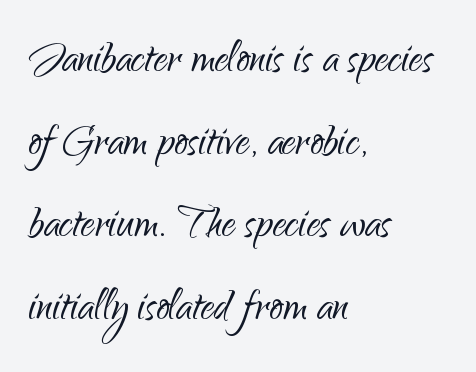
No extra tracking has been applied to these lines. Stroke terminals: plain, sans-serif. Plain, unruled lines of type. The vertical gap from one line to the next is medium.
